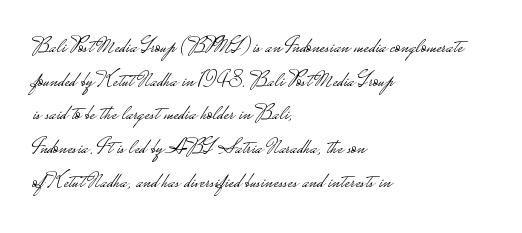
{"bold": "no", "underline": "no", "align": "left", "line_spacing": "normal", "line_spacing_ratio": 1.53, "letter_spacing": "normal", "letter_spacing_em": 0.0, "glyph_px": 22}
